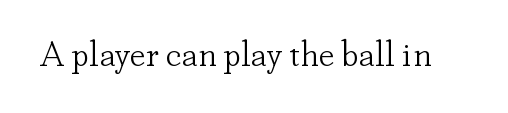
Q: Is the text bold? A: No.
Q: Is the text italic (slanted)? A: No, it is upright.
Q: Is the typeface a serif or a sans-serif typeface? A: Serif.
Q: Is the text underlined? A: No.
Q: Is the spacing between letters normal or unusually wide? A: Normal.
Q: Width (condensed, normal, or wide)? A: Normal.
Q: Stroke contrast? A: Low.
Q: x-height? A: Small.
Q: Monospaced? A: No.
